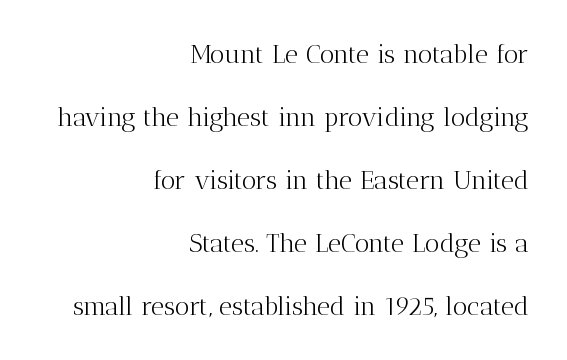
Q: Is the text bold? A: No.
Q: Is the text italic (slanted)? A: No, it is upright.
Q: Is the text underlined? A: No.
Q: How is the paragraph aligned? A: Right-aligned.
Q: Is the spacing between letters normal or unusually wide? A: Normal.
Q: Is the spacing between lines tight, normal or loose? A: Loose.
